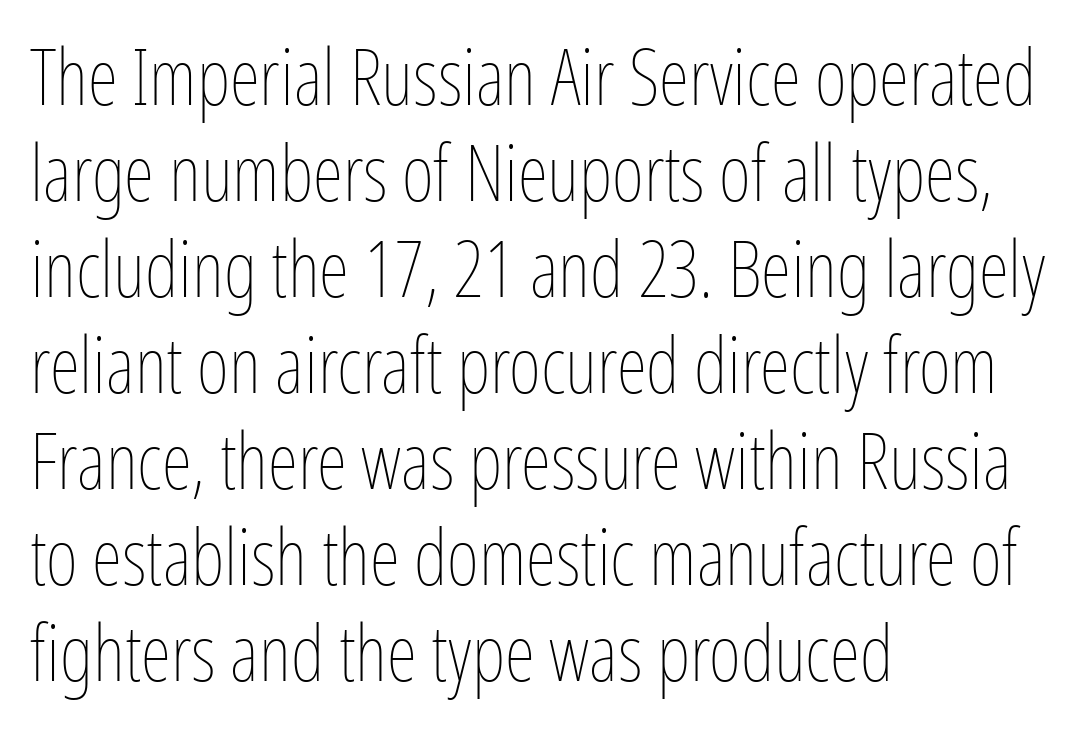
The image shows 78 px thin, condensed type, upright; set left-aligned, line spacing 1.23x, normal letter spacing, not underlined; low stroke contrast and a medium x-height.
